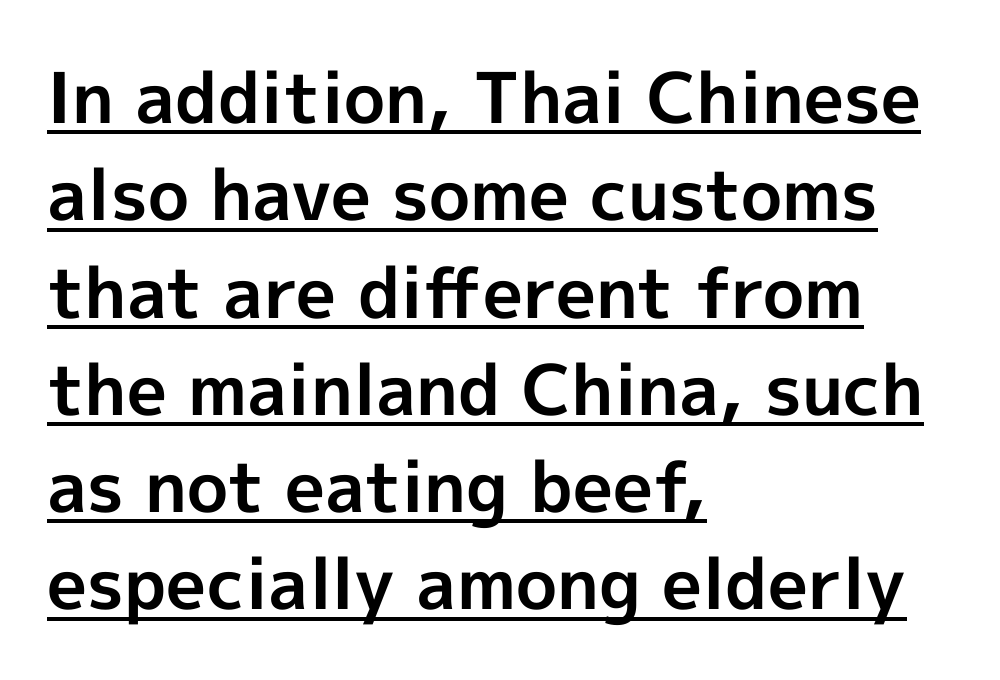
The image shows 70 px bold sans-serif type, upright; set left-aligned, normal line spacing (1.39x), normal letter spacing, underlined; a medium x-height.
